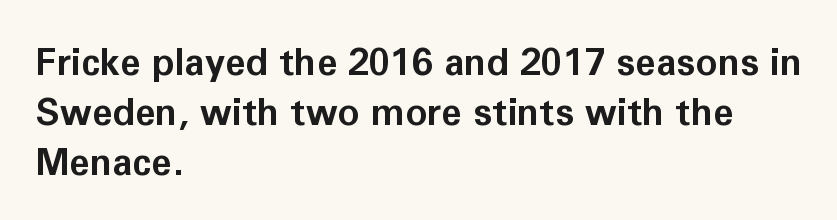
Quick note: interline space is typical. Ordinary non-slanted type is in use. Is the block centered? No — it sits flush against the left margin. Each letter's strokes conclude bluntly, with no projecting serifs.
